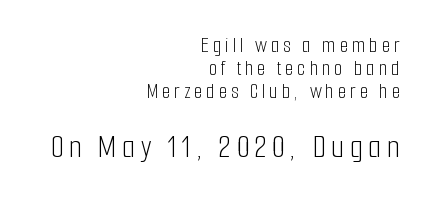
Grotesque or geometric, the face here clearly has no serifs. Spacing verdict: proportional, widths tailored to each character. The typesetter chose a ragged-left arrangement here. Is there any slant? The stems are plumb. Underline: absent.
